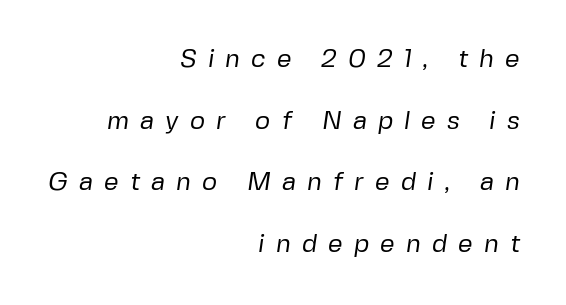
No heavy texture on the line: the type isn't bold. Visually the block forms a straight wall on the right and a jagged coastline on the left. You could only call the tracking loose — the letters float apart. Underlining? Definitely not there. The block of text is sparse from top to bottom, with ample space between rows.
